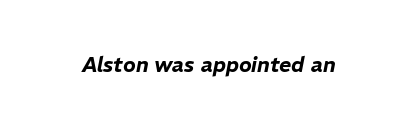
The letters are slanted; this is an italic face. The string is rendered with underlining switched off. The type is set solid horizontally, with unmodified tracking.
